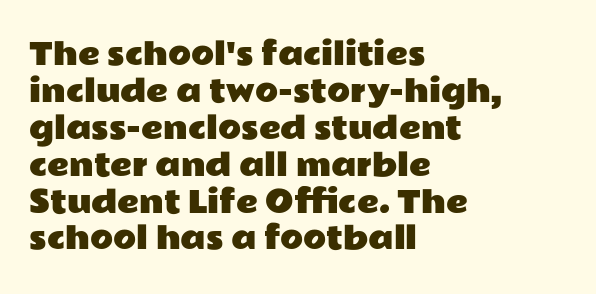
{"serif": "no", "italic": "no", "width": "wide", "stroke_contrast": "low", "x_height": "medium", "monospaced": "no", "underline": "no", "align": "left", "line_spacing_ratio": 1.23, "letter_spacing": "normal", "letter_spacing_em": 0.0, "glyph_px": 30}
